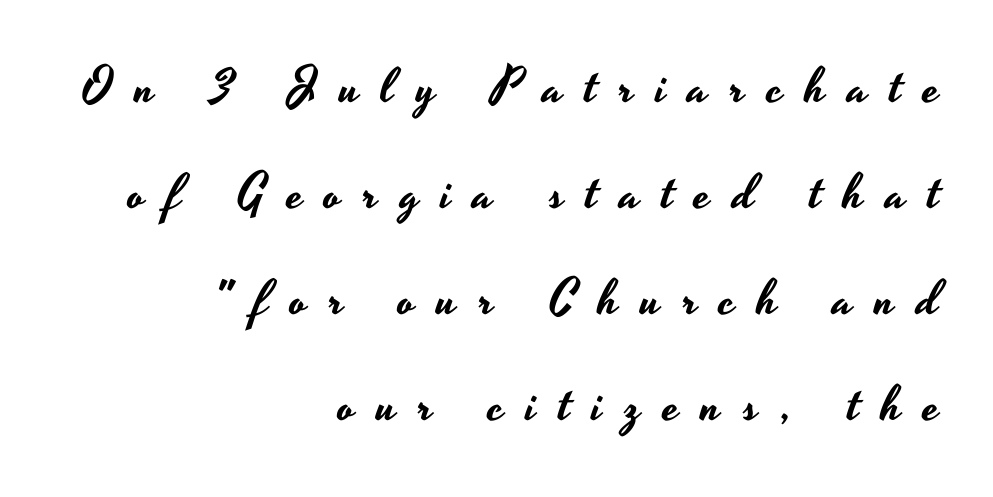
The image shows 49 px wide sans-serif type; set right-aligned, loose line spacing (2.16x), unusually wide letter spacing (+0.45 em), not underlined; low stroke contrast and a small x-height.
